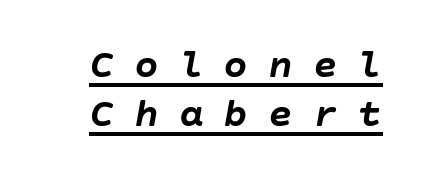
{"italic": "yes", "lean": "right", "slant_degrees": 10, "bold": "yes", "weight": "semibold", "width": "normal", "stroke_contrast": "low", "x_height": "large", "underline": "yes", "line_spacing_ratio": 1.19, "letter_spacing": "wide", "letter_spacing_em": 0.49, "glyph_px": 41}
